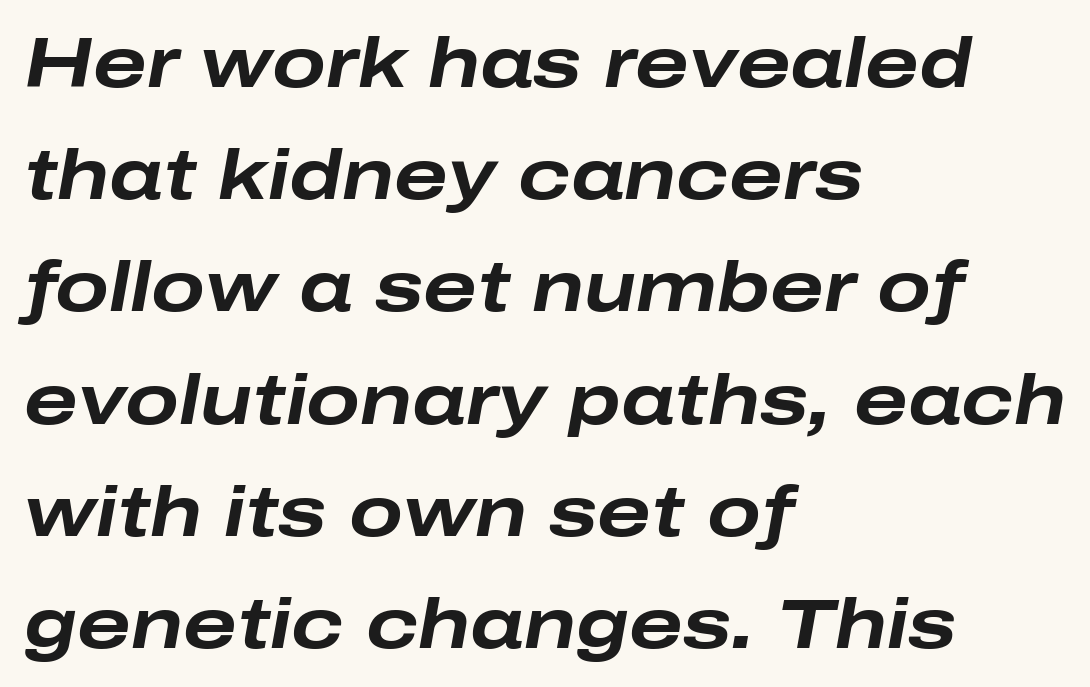
{"italic": "yes", "lean": "right", "slant_degrees": 10, "bold": "yes", "weight": "bold", "width": "wide", "stroke_contrast": "low", "x_height": "medium", "monospaced": "no", "underline": "no", "align": "left", "line_spacing": "normal", "line_spacing_ratio": 1.58, "letter_spacing": "normal", "letter_spacing_em": 0.0, "glyph_px": 71}
